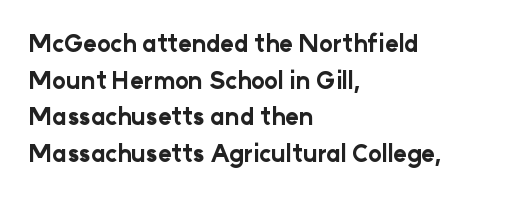
The image shows 23 px bold type, upright; set left-aligned, normal line spacing (1.59x), normal letter spacing, not underlined.
